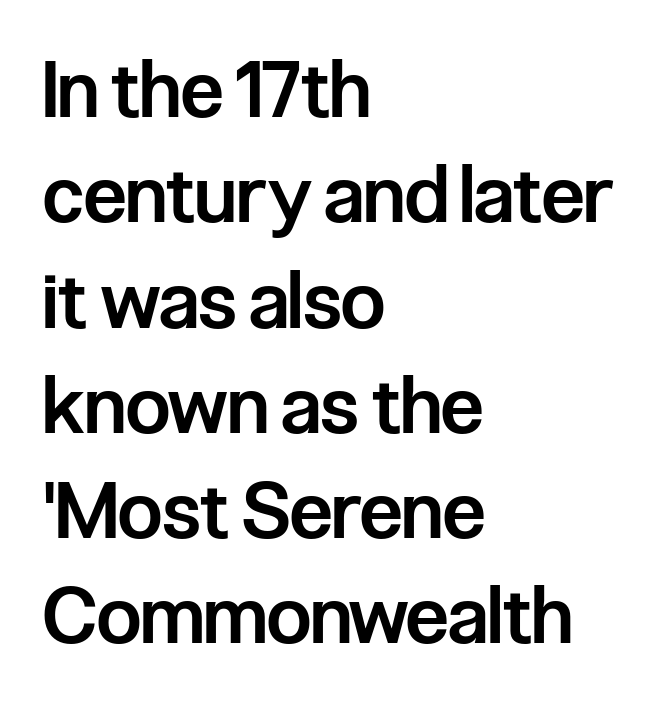
{"serif": "no", "italic": "no", "bold": "semi", "weight": "semibold", "width": "condensed", "stroke_contrast": "low", "x_height": "medium", "monospaced": "no", "underline": "no", "align": "left", "line_spacing": "normal", "line_spacing_ratio": 1.35, "letter_spacing": "normal", "letter_spacing_em": 0.0, "glyph_px": 78}
